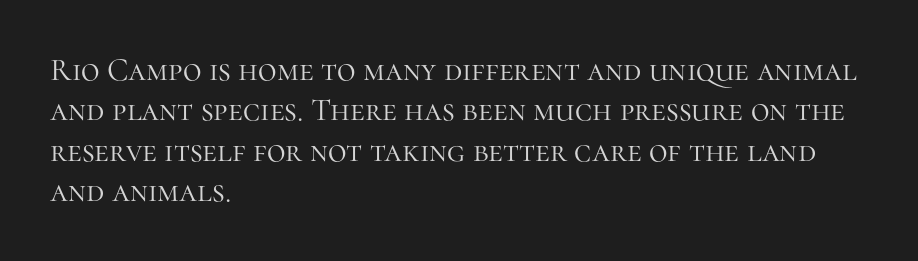
Q: Is the text bold? A: No.
Q: Is the text italic (slanted)? A: No, it is upright.
Q: Is the typeface a serif or a sans-serif typeface? A: Serif.
Q: Is the text underlined? A: No.
Q: How is the paragraph aligned? A: Left-aligned.
Q: Is the spacing between letters normal or unusually wide? A: Normal.
Q: Is the spacing between lines tight, normal or loose? A: Normal.
Q: Width (condensed, normal, or wide)? A: Normal.
Q: Stroke contrast? A: High.
Q: x-height? A: Medium.
Q: Monospaced? A: No.
